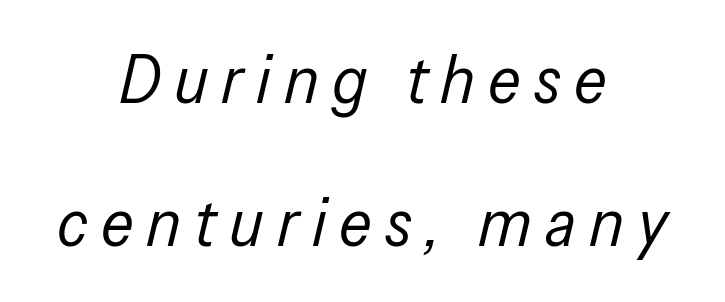
You could not count columns in this text — the font is proportionally spaced. The glyphs are unaccompanied by any horizontal stroke below them. The lines in this sample share a center point and differ in where they start and stop. The passage shown leans; its letterforms are oblique.
